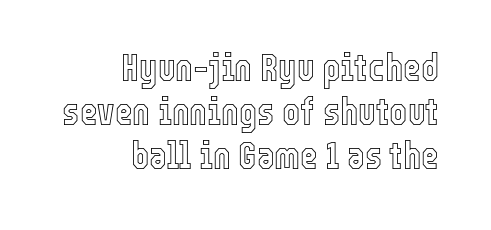
Underline: absent. The axis of the letterforms is exactly vertical. The line texture is even and compact thanks to regular tracking. Line endings align vertically; line beginnings do not. Think of a printed novel: that variable character pitch is what you see here.
